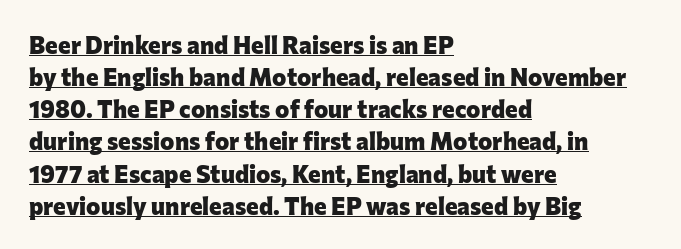
The image shows 24 px bold type, upright; set left-aligned, normal line spacing (1.34x), normal letter spacing, underlined.
